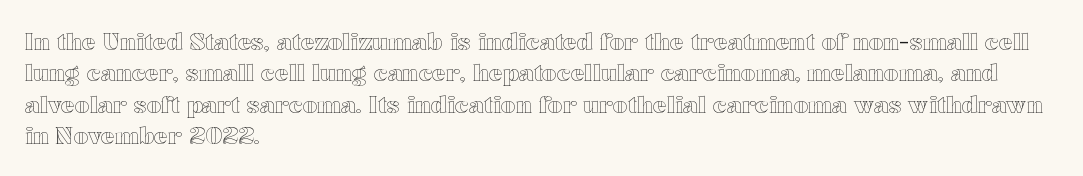
Q: Is the text italic (slanted)? A: No, it is upright.
Q: Is the text underlined? A: No.
Q: How is the paragraph aligned? A: Left-aligned.
Q: Is the spacing between letters normal or unusually wide? A: Normal.
Q: Is the spacing between lines tight, normal or loose? A: Normal.
